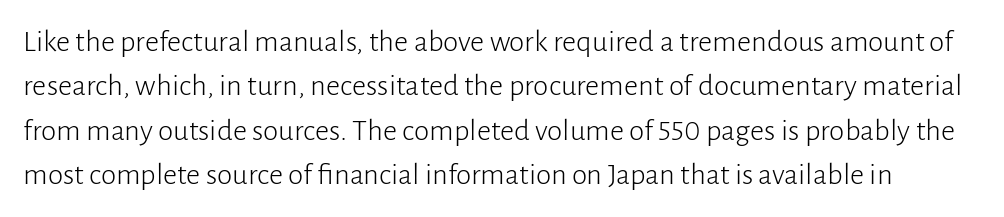
Q: Is the text bold? A: No.
Q: Is the text italic (slanted)? A: No, it is upright.
Q: Is the typeface a serif or a sans-serif typeface? A: Sans-serif.
Q: Is the text underlined? A: No.
Q: Is the spacing between letters normal or unusually wide? A: Normal.
Q: Is the spacing between lines tight, normal or loose? A: Normal.
Q: Width (condensed, normal, or wide)? A: Normal.
Q: Stroke contrast? A: Low.
Q: x-height? A: Medium.
Q: Monospaced? A: No.
